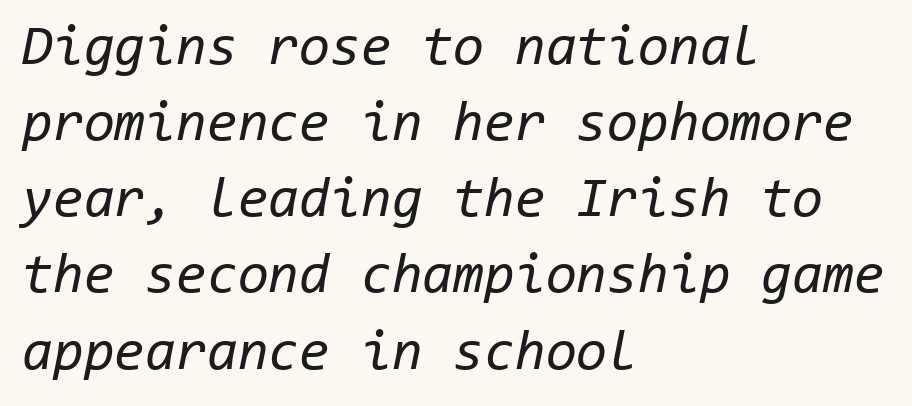
The image shows 56 px regular-weight type, italic (leaning right), monospaced; set left-aligned, normal line spacing (1.36x), normal letter spacing, not underlined; low stroke contrast and a medium x-height.
